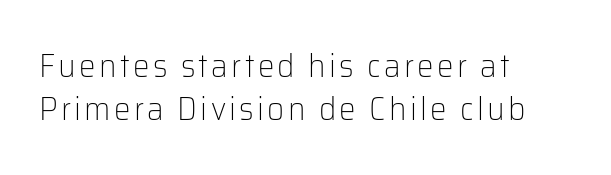
The image shows 33 px light sans-serif type, upright; set left-aligned, normal line spacing (1.31x), not underlined; low stroke contrast and a medium x-height.
